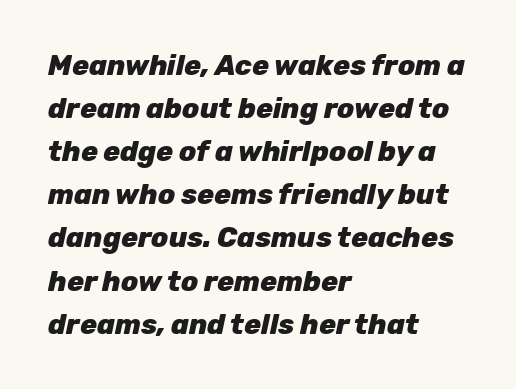
Notice how the stems are inclined rather than vertical — that's the hallmark of italics. Normally led — the rows are evenly, conventionally spaced. Bare-footed words on every line. Is the type bold? Yes — the strokes are clearly thick and heavy. Is the letter spacing exaggerated? No — it looks like the ordinary default. This sample is left-justified, so line endings fall wherever the words run out.
